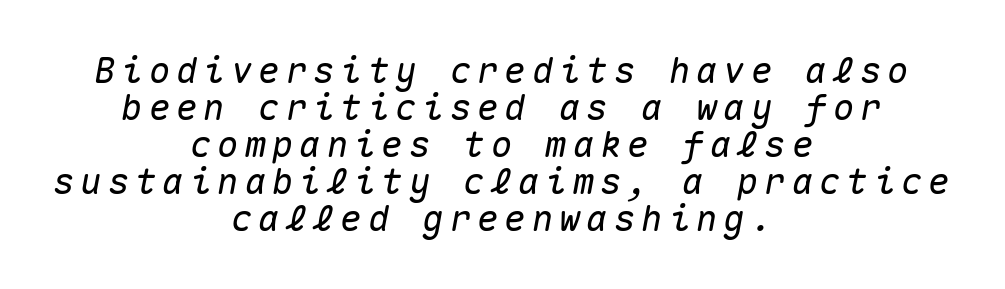
Is the block centered? Yes — each line is placed symmetrically about the middle. The specimen reads as italic at a glance. The string is rendered with underlining switched off. Students, observe: this is what under-led, compact text looks like.
